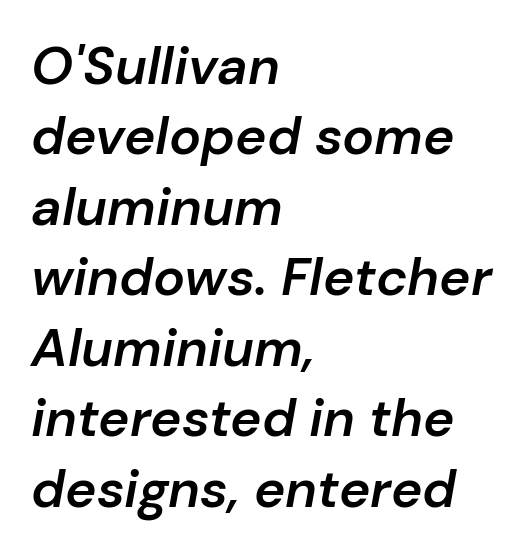
If you drew a ruler down the left edge, every line would touch it. The typesetting leans somewhat heavy: a semibold. Varying glyph widths throughout — classic text-font behaviour. The glyphs are unaccompanied by any horizontal stroke below them. In terms of posture, this sample is oblique. A typesetter would call this zero additional tracking.
